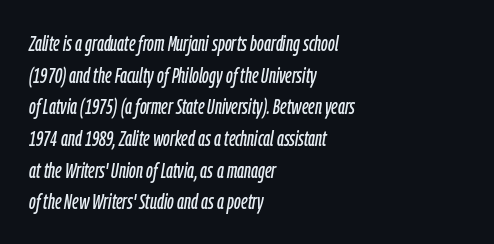
The rendering keeps characters at their native spacing. Baseline-to-baseline distance is the conventional proportion of letter height. Just letters on the line, the space beneath them empty. One-word summary of the alignment: left.
